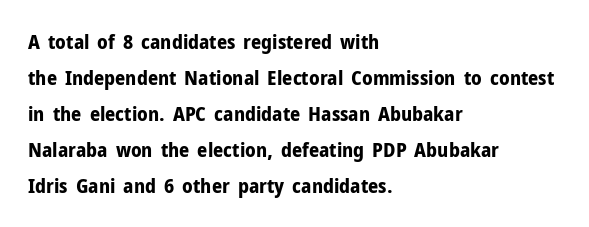
Rule under the text: the space is simply empty. The paragraph shown leans on its left margin. Posture: straight, roman, zero tilt. There is no visible air inserted between adjacent glyphs. I'd describe the lettering as bold — thick and assertive.
